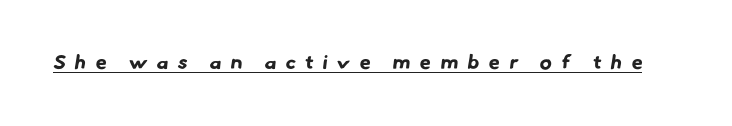
The image shows 20 px bold type; set unusually wide letter spacing (+0.47 em), underlined.
